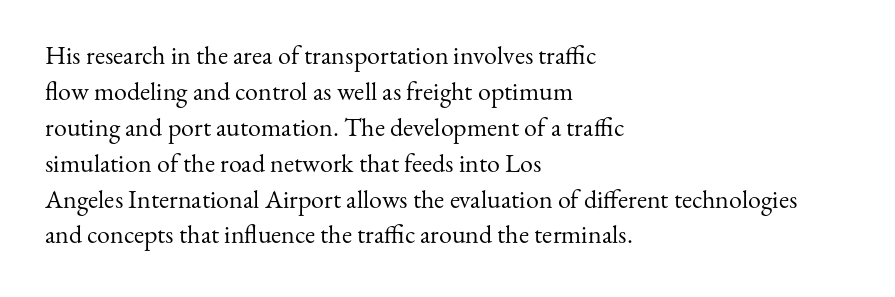
The image shows 26 px text type, upright; set left-aligned, normal line spacing (1.38x), normal letter spacing, not underlined.
